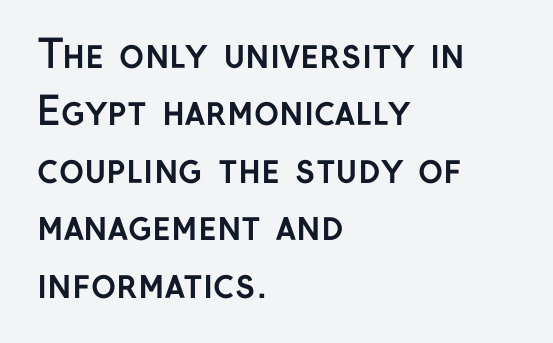
Q: Is the text bold? A: Yes.
Q: Is the text italic (slanted)? A: No, it is upright.
Q: Is the typeface a serif or a sans-serif typeface? A: Sans-serif.
Q: Is the text underlined? A: No.
Q: How is the paragraph aligned? A: Left-aligned.
Q: Is the spacing between letters normal or unusually wide? A: Normal.
Q: Is the spacing between lines tight, normal or loose? A: Normal.
Q: Width (condensed, normal, or wide)? A: Normal.
Q: Stroke contrast? A: Low.
Q: x-height? A: Medium.
Q: Monospaced? A: No.
